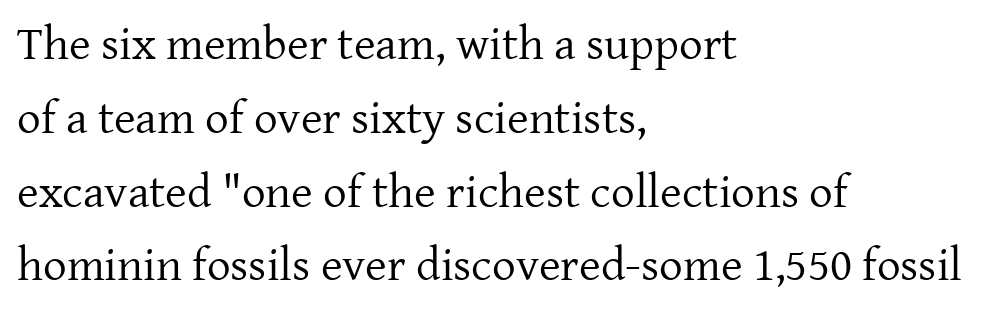
{"serif": "yes", "italic": "no", "bold": "no", "weight": "regular", "width": "normal", "stroke_contrast": "low", "x_height": "medium", "monospaced": "no", "underline": "no", "align": "left", "line_spacing": "normal", "line_spacing_ratio": 1.57, "letter_spacing": "normal", "letter_spacing_em": 0.0, "glyph_px": 47}
